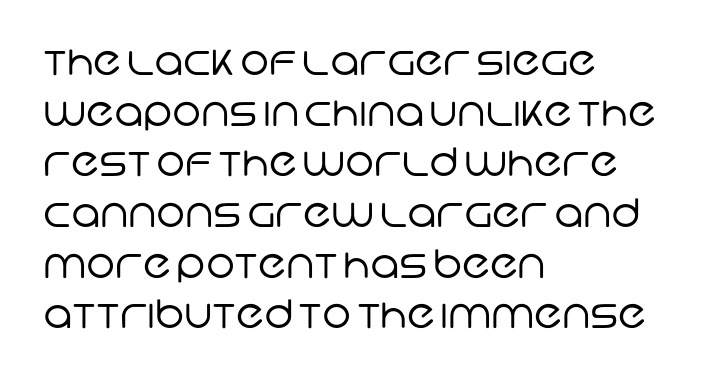
{"serif": "no", "bold": "no", "weight": "regular", "width": "normal", "stroke_contrast": "low", "x_height": "large", "monospaced": "no", "underline": "no", "align": "left", "line_spacing": "normal", "line_spacing_ratio": 1.3, "letter_spacing": "normal", "letter_spacing_em": 0.0, "glyph_px": 39}
